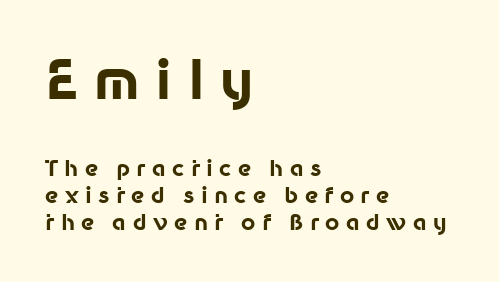
The characters look thick and weighty, a clear bold. Proportional: the letters do not fall into vertical columns. Quick note: not italic, upright. The initial chunk of copy outweighs the following chunk in type size. This rendering employs a face without finishing strokes, i.e., a sans-serif. Descenders hang freely into open space.
